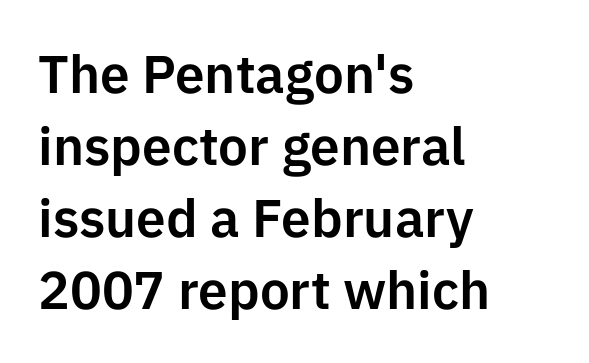
{"serif": "no", "italic": "no", "width": "normal", "stroke_contrast": "low", "x_height": "medium", "monospaced": "no", "underline": "no", "align": "left", "line_spacing": "normal", "line_spacing_ratio": 1.36, "letter_spacing": "normal", "letter_spacing_em": 0.0, "glyph_px": 53}
